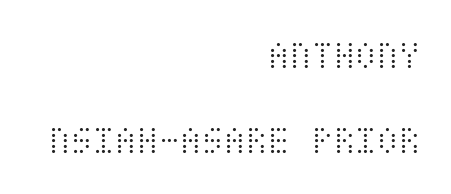
Each stroke keeps to a modest, everyday thickness or less. The rendering uses a large line-height, opening up the rows. The type is set solid horizontally, with unmodified tracking. Just letters on the line, the space beneath them empty.
